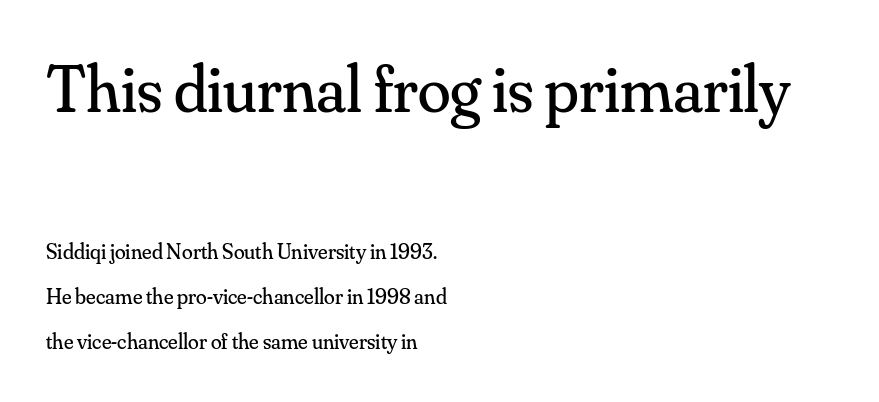
{"serif": "yes", "italic": "no", "bold": "no", "weight": "regular", "width": "normal", "stroke_contrast": "medium", "x_height": "small", "monospaced": "no", "underline": "no", "align": "left", "line_spacing": "loose", "line_spacing_ratio": 2.05, "letter_spacing": "normal", "letter_spacing_em": 0.0, "larger_block": "first", "size_ratio": 3.05, "glyph_px": 67}
